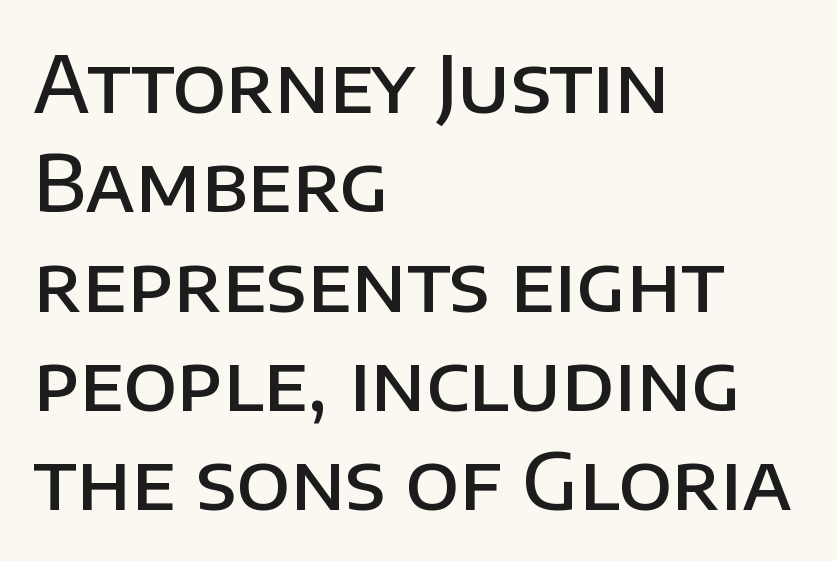
The image shows 77 px semibold sans-serif type, upright; set left-aligned, normal line spacing (1.29x), normal letter spacing, not underlined; low stroke contrast and a large x-height.
